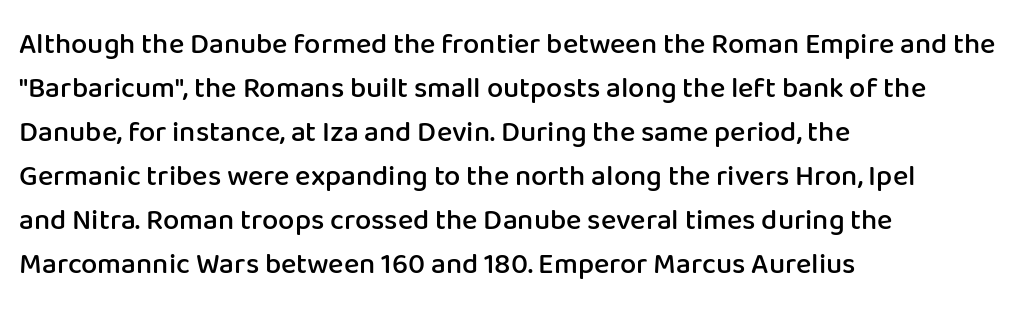
Q: Is the text bold? A: Semi-bold.
Q: Is the text italic (slanted)? A: No, it is upright.
Q: Is the typeface a serif or a sans-serif typeface? A: Sans-serif.
Q: Is the text underlined? A: No.
Q: How is the paragraph aligned? A: Left-aligned.
Q: Is the spacing between letters normal or unusually wide? A: Normal.
Q: Is the spacing between lines tight, normal or loose? A: Normal.
Q: Width (condensed, normal, or wide)? A: Normal.
Q: Stroke contrast? A: Low.
Q: x-height? A: Medium.
Q: Monospaced? A: No.
